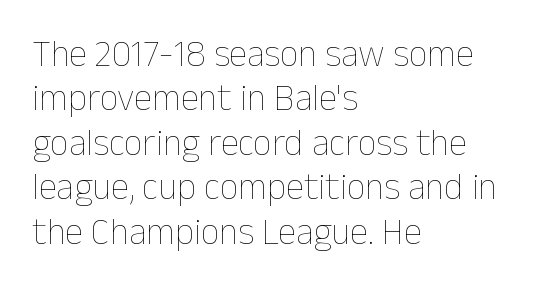
{"italic": "no", "bold": "no", "weight": "thin", "width": "normal", "stroke_contrast": "low", "x_height": "medium", "monospaced": "no", "underline": "no", "align": "left", "line_spacing_ratio": 1.2, "letter_spacing": "normal", "letter_spacing_em": 0.0, "glyph_px": 37}
